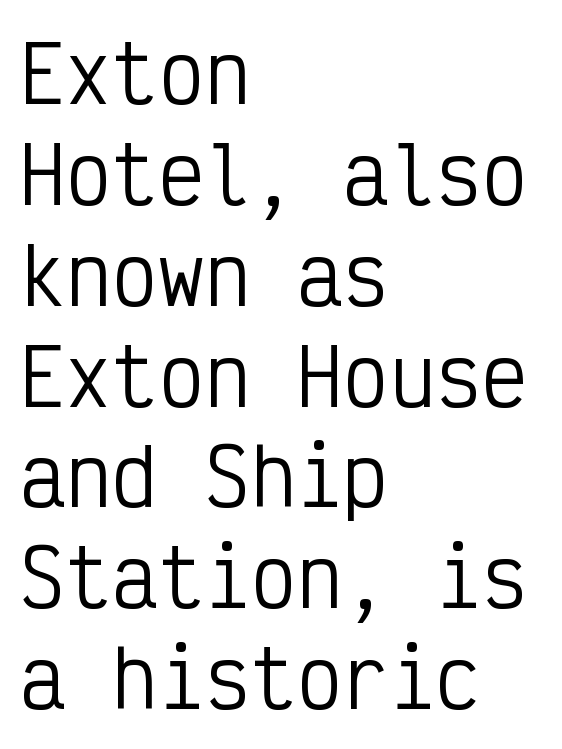
The image shows 77 px regular-weight, condensed sans-serif type, upright, monospaced; set left-aligned, normal line spacing (1.31x), normal letter spacing, not underlined; low stroke contrast and a medium x-height.
